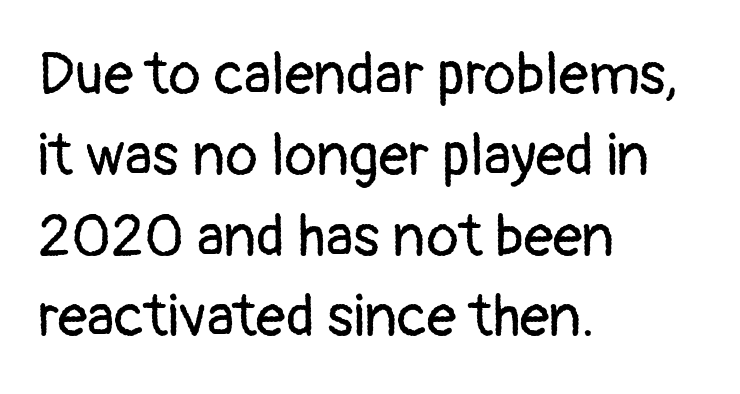
Grotesque or geometric, the face here clearly has no serifs. Quick note: underline off. The rendering uses natural spacing where letterforms have individual widths. Ascenders rise straight up at ninety degrees.
